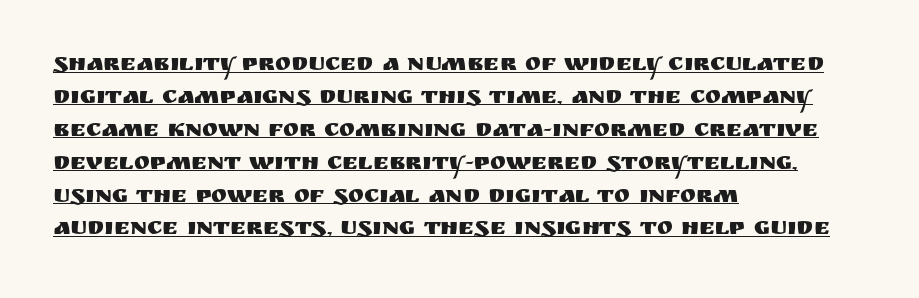
{"italic": "no", "underline": "yes", "align": "left", "line_spacing": "normal", "line_spacing_ratio": 1.37, "letter_spacing": "normal", "letter_spacing_em": 0.0, "glyph_px": 24}
